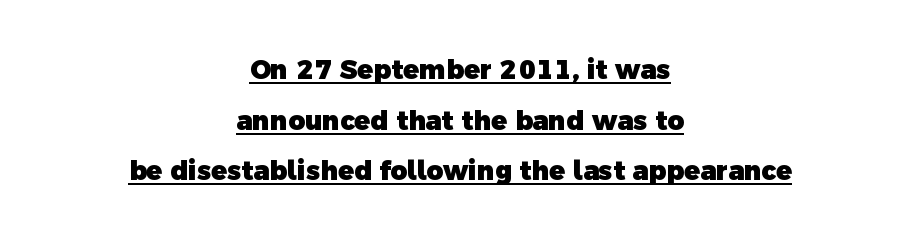
The image shows 26 px bold type; set centered, loose line spacing (1.95x), normal letter spacing, underlined.
